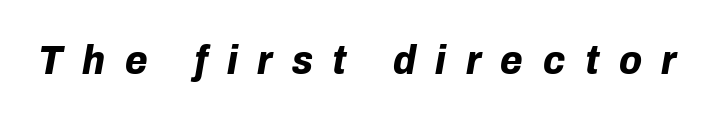
Q: Is the text bold? A: Yes.
Q: Is the text italic (slanted)? A: Yes, it leans right by about 10 degrees.
Q: Is the text underlined? A: No.
Q: Is the spacing between letters normal or unusually wide? A: Unusually wide.
Q: Width (condensed, normal, or wide)? A: Normal.
Q: Stroke contrast? A: Low.
Q: x-height? A: Medium.
Q: Monospaced? A: No.
